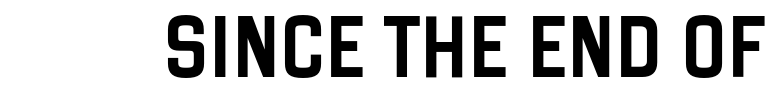
The image shows 61 px condensed sans-serif type, upright; set normal letter spacing, not underlined; low stroke contrast and a large x-height.
